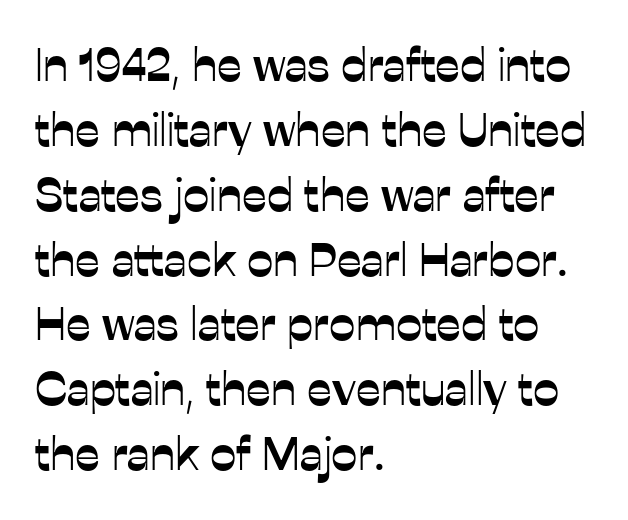
Q: Is the text italic (slanted)? A: No, it is upright.
Q: Is the typeface a serif or a sans-serif typeface? A: Sans-serif.
Q: Is the text underlined? A: No.
Q: How is the paragraph aligned? A: Left-aligned.
Q: Is the spacing between letters normal or unusually wide? A: Normal.
Q: Is the spacing between lines tight, normal or loose? A: Normal.
Q: Width (condensed, normal, or wide)? A: Normal.
Q: Stroke contrast? A: Low.
Q: x-height? A: Medium.
Q: Monospaced? A: No.
